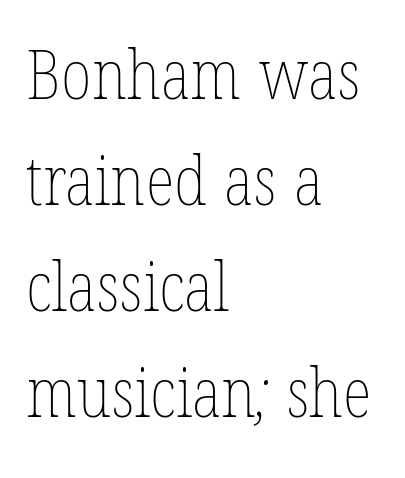
Q: Is the text bold? A: No.
Q: Is the text underlined? A: No.
Q: How is the paragraph aligned? A: Left-aligned.
Q: Is the spacing between letters normal or unusually wide? A: Normal.
Q: Is the spacing between lines tight, normal or loose? A: Normal.
Q: Width (condensed, normal, or wide)? A: Condensed.
Q: Stroke contrast? A: Low.
Q: x-height? A: Medium.
Q: Monospaced? A: No.
